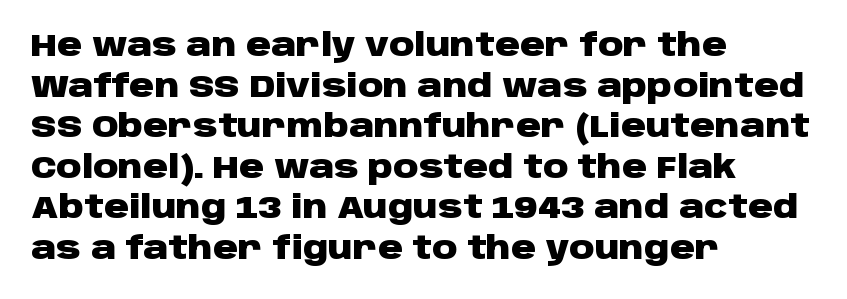
The image shows 31 px heavy, wide sans-serif type, upright; set left-aligned, normal line spacing (1.31x), normal letter spacing, not underlined; low stroke contrast and a large x-height.
